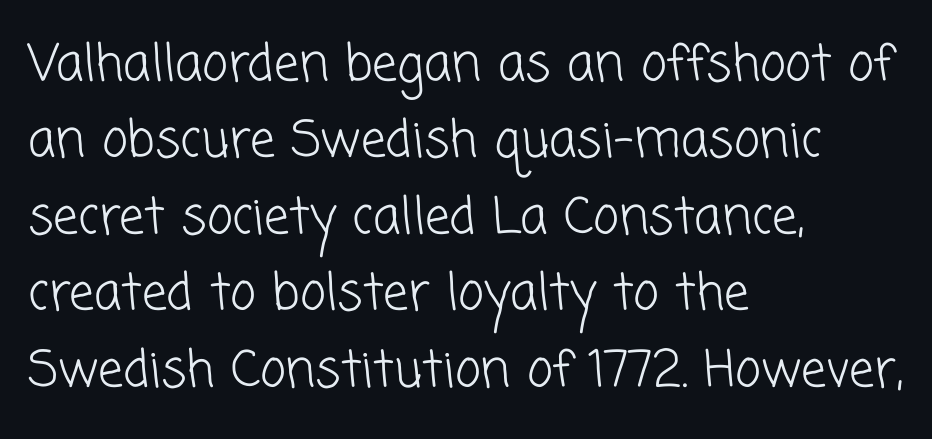
The weight tops out at a normal text grade. A bare baseline throughout the passage. The rendering keeps characters at their native spacing. Regarding serifs, this sample does without them. Here the designer chose a conventional face with non-uniform glyph widths. In CSS terms this would be text-align: left.
